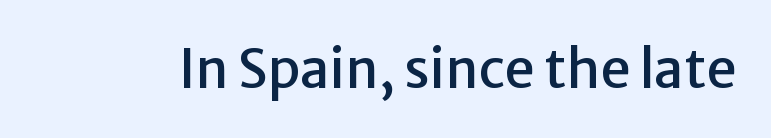
{"serif": "no", "italic": "no", "width": "normal", "stroke_contrast": "low", "x_height": "medium", "monospaced": "no", "underline": "no", "letter_spacing": "normal", "letter_spacing_em": 0.0, "glyph_px": 53}
